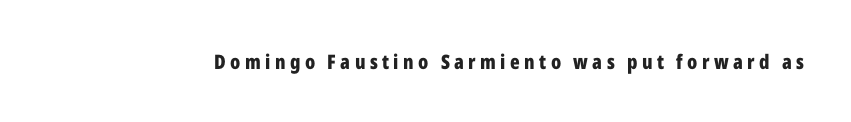
Strokes here are thick enough to call this a true bold. Substantial extra tracking has been applied to these lines. Only glyphs here, with clear space below each row. Designer's note — italics off, roman on.
